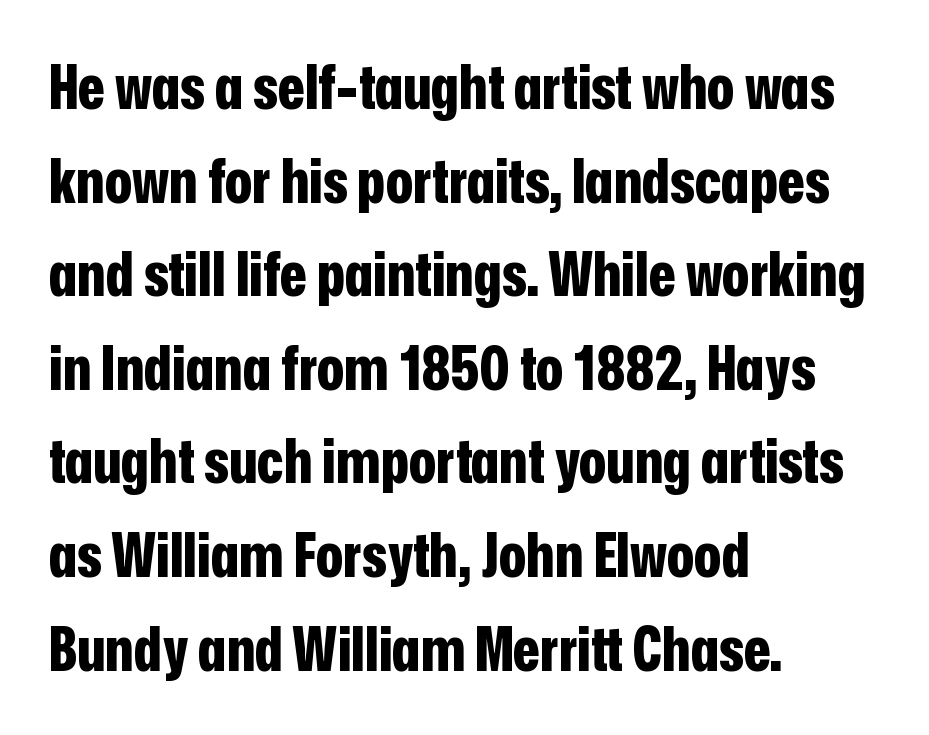
The image shows 62 px bold, condensed sans-serif type, upright; set left-aligned, normal line spacing (1.51x), normal letter spacing, not underlined; low stroke contrast and a medium x-height.
